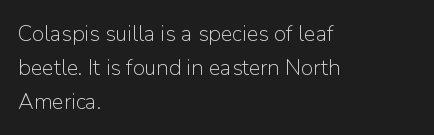
These lines stack with their left ends in a neat column. Any mark beneath the type? The region is blank. Short note: letters normally spaced. The type sits square on the baseline with zero lean.
